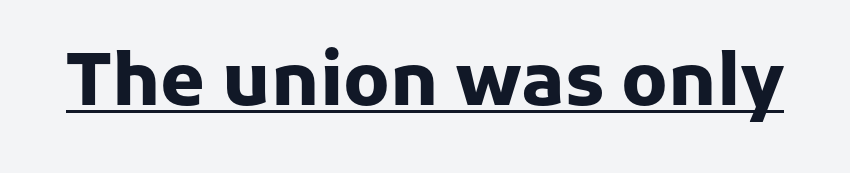
The image shows 72 px heavy sans-serif type, upright; set normal letter spacing, underlined; low stroke contrast and a medium x-height.
